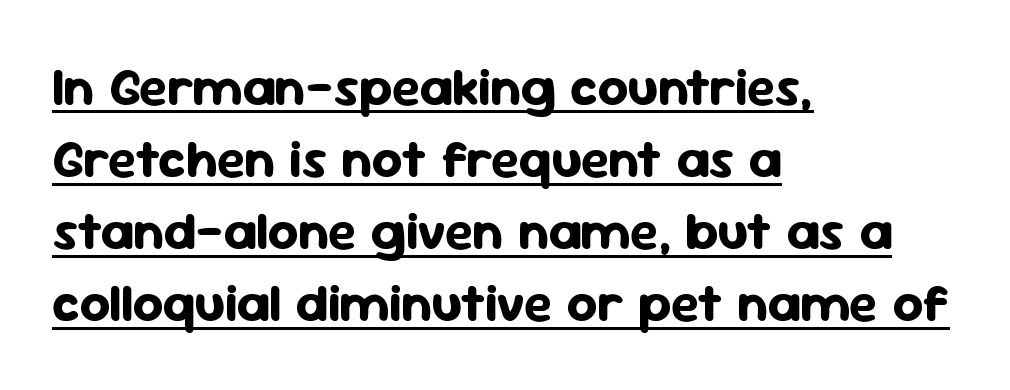
{"serif": "no", "italic": "no", "bold": "yes", "weight": "bold", "width": "normal", "stroke_contrast": "low", "x_height": "medium", "monospaced": "no", "underline": "yes", "align": "left", "line_spacing": "normal", "line_spacing_ratio": 1.36, "letter_spacing": "normal", "letter_spacing_em": 0.0, "glyph_px": 53}
